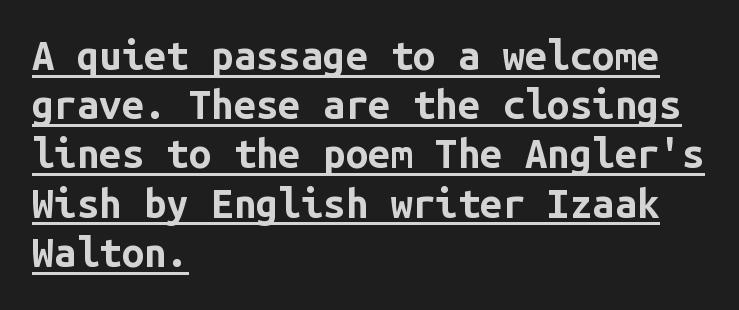
{"serif": "no", "italic": "no", "bold": "yes", "weight": "bold", "width": "normal", "stroke_contrast": "low", "x_height": "medium", "monospaced": "yes", "underline": "yes", "align": "left", "line_spacing_ratio": 1.23, "letter_spacing": "normal", "letter_spacing_em": 0.0, "glyph_px": 40}
